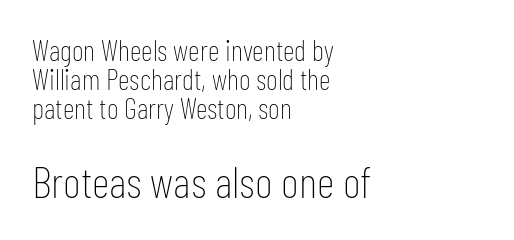
{"serif": "no", "italic": "no", "bold": "no", "weight": "thin", "width": "condensed", "stroke_contrast": "low", "x_height": "medium", "monospaced": "no", "underline": "no", "align": "left", "line_spacing": "tight", "line_spacing_ratio": 1.0, "letter_spacing": "normal", "letter_spacing_em": 0.0, "larger_block": "second", "size_ratio": 1.52, "glyph_px": 44}
